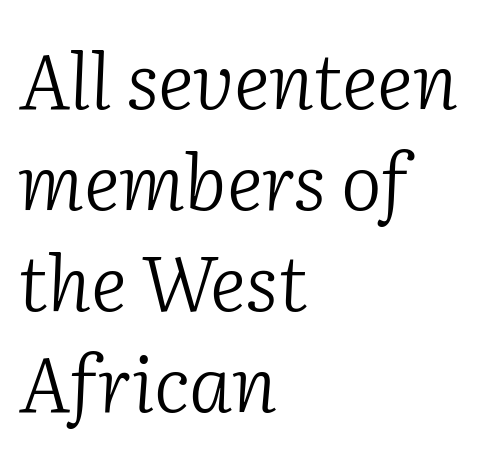
{"serif": "yes", "italic": "yes", "lean": "right", "slant_degrees": 2, "bold": "no", "weight": "light", "width": "normal", "stroke_contrast": "low", "x_height": "medium", "monospaced": "no", "underline": "no", "align": "left", "line_spacing": "normal", "line_spacing_ratio": 1.31, "letter_spacing": "normal", "letter_spacing_em": 0.0, "glyph_px": 77}
